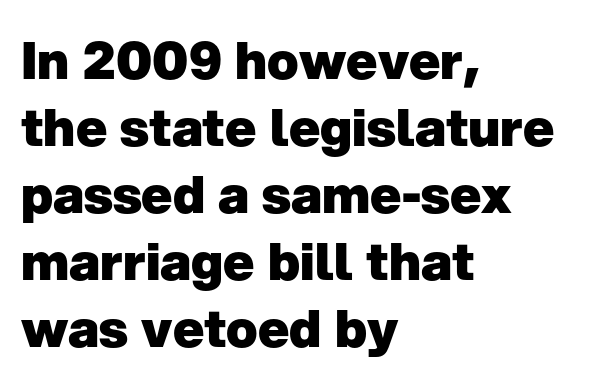
The face used here is a sans, in the tradition of grotesques and geometrics. Alignment: flush left. Rule under the text: the space is simply empty. On the weight axis this lands at bold, roughly 700.
